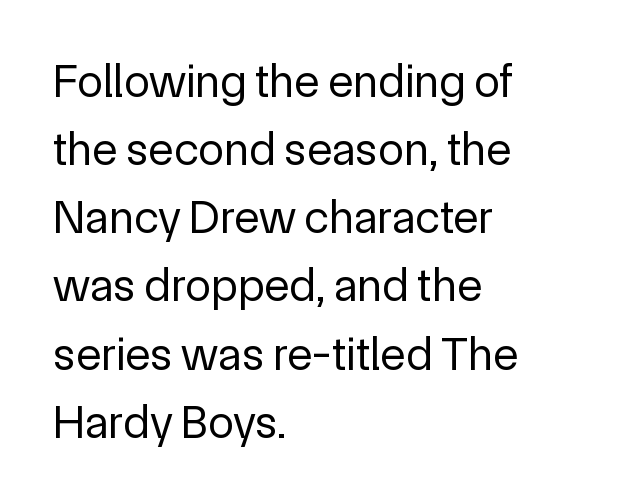
{"serif": "no", "italic": "no", "bold": "no", "weight": "regular", "width": "normal", "x_height": "medium", "monospaced": "no", "underline": "no", "align": "left", "line_spacing": "normal", "line_spacing_ratio": 1.45, "letter_spacing": "normal", "letter_spacing_em": 0.0, "glyph_px": 47}
